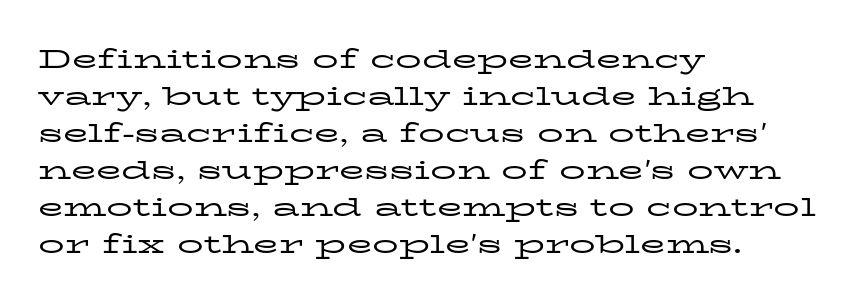
The image shows 26 px text type, upright; set left-aligned, normal line spacing (1.42x), normal letter spacing, not underlined.
